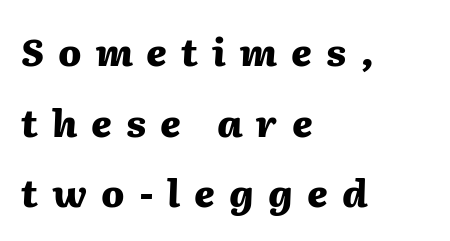
You'd pick this weight for a headline — it's a proper bold. Italic: yes, the glyphs are oblique. These lines are set flush left with a ragged right edge. The gap between lines stays unmarked. In terms of letterspacing, this is a distinctly airy, spread setting.
